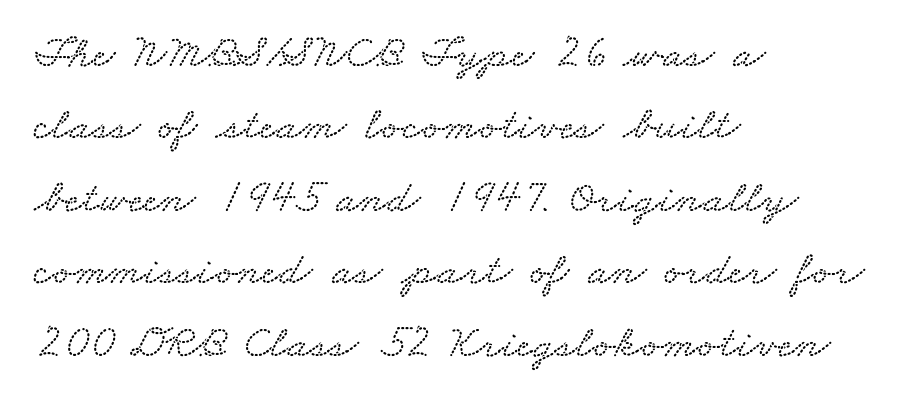
What's the leading like? Ordinary, nothing unusual. You could not count columns in this text — the font is proportionally spaced. Leftover space on each line is placed entirely after the last word. Spacing between characters is what you'd get straight out of the box. Only glyphs here, with clear space below each row.
